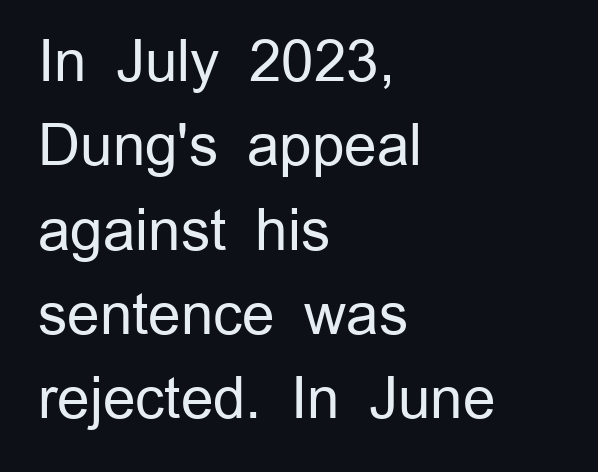
{"serif": "no", "italic": "no", "bold": "no", "weight": "regular", "width": "normal", "stroke_contrast": "low", "x_height": "medium", "monospaced": "no", "underline": "no", "align": "left", "line_spacing": "normal", "line_spacing_ratio": 1.48, "letter_spacing": "normal", "letter_spacing_em": 0.0, "glyph_px": 57}
